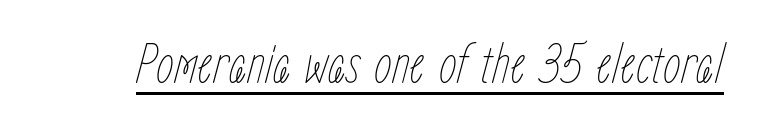
The image shows 57 px thin, condensed type, italic (leaning right); set normal letter spacing, underlined; low stroke contrast and a medium x-height.
